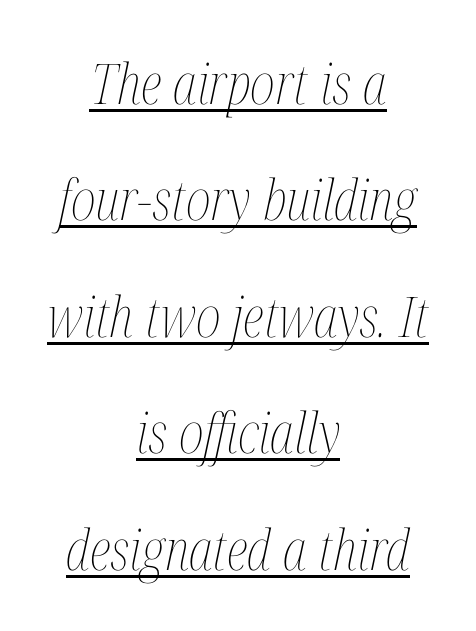
The image shows 56 px thin, condensed type, italic (leaning right); set centered, loose line spacing (2.08x), normal letter spacing, underlined; medium stroke contrast and a medium x-height.
